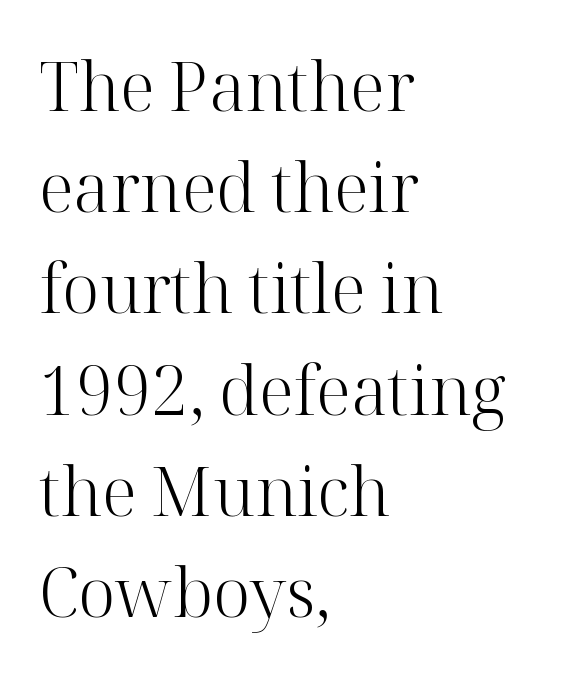
Q: Is the text bold? A: No.
Q: Is the text italic (slanted)? A: No, it is upright.
Q: Is the typeface a serif or a sans-serif typeface? A: Serif.
Q: Is the text underlined? A: No.
Q: How is the paragraph aligned? A: Left-aligned.
Q: Is the spacing between letters normal or unusually wide? A: Normal.
Q: Is the spacing between lines tight, normal or loose? A: Normal.
Q: Width (condensed, normal, or wide)? A: Normal.
Q: Stroke contrast? A: High.
Q: x-height? A: Medium.
Q: Monospaced? A: No.
